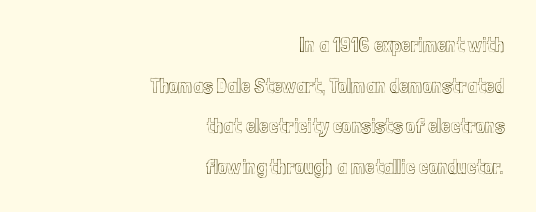
Alignment: flush right. Type without underlining. If you drew a line through each stem, it would be perfectly vertical. The letters sit at their default tracking, neither squeezed nor spread. Successive baselines arrive slowly, with a big drop between each.
